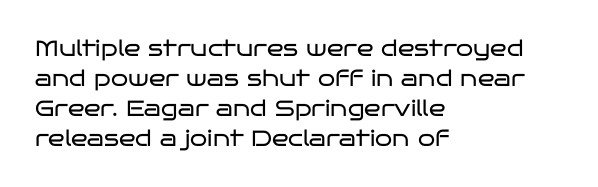
{"italic": "no", "bold": "no", "underline": "no", "align": "left", "line_spacing": "normal", "line_spacing_ratio": 1.36, "letter_spacing": "normal", "letter_spacing_em": 0.0, "glyph_px": 22}
